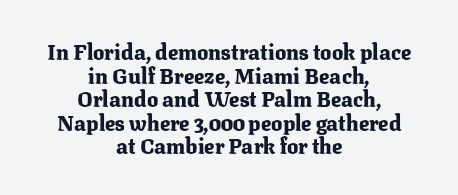
Visually the block forms a symmetrical silhouette, jagged on both flanks. If you drew a line through each stem, it would be perfectly vertical. A clean baseline with only descenders dipping below it. Each glyph is drawn with heavy, bold strokes. The rendering keeps characters at their native spacing.
